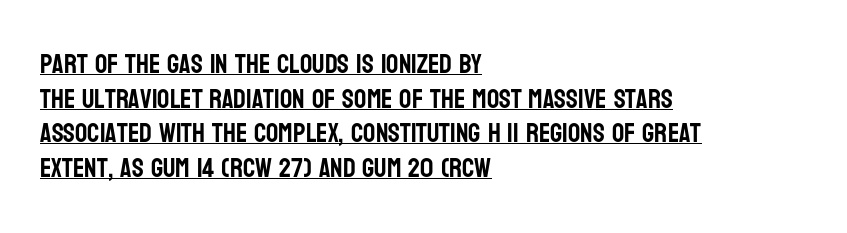
Q: Is the text italic (slanted)? A: No, it is upright.
Q: Is the text underlined? A: Yes.
Q: How is the paragraph aligned? A: Left-aligned.
Q: Is the spacing between letters normal or unusually wide? A: Normal.
Q: Is the spacing between lines tight, normal or loose? A: Normal.
